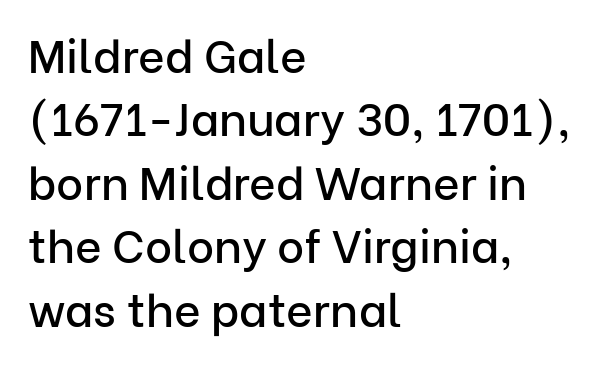
Q: Is the text italic (slanted)? A: No, it is upright.
Q: Is the typeface a serif or a sans-serif typeface? A: Sans-serif.
Q: Is the text underlined? A: No.
Q: How is the paragraph aligned? A: Left-aligned.
Q: Is the spacing between letters normal or unusually wide? A: Normal.
Q: Is the spacing between lines tight, normal or loose? A: Normal.
Q: Width (condensed, normal, or wide)? A: Normal.
Q: Stroke contrast? A: Low.
Q: x-height? A: Medium.
Q: Monospaced? A: No.
